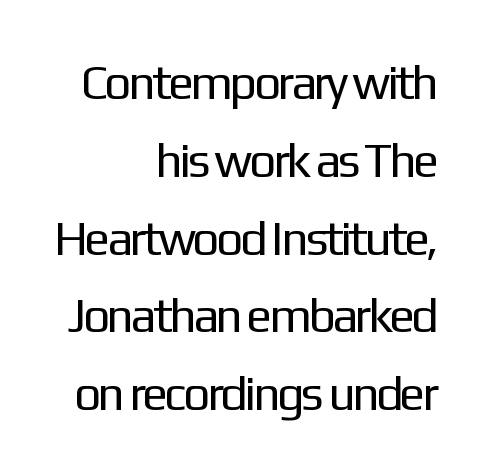
The image shows 48 px regular-weight sans-serif type, upright; set right-aligned, normal line spacing (1.62x), normal letter spacing, not underlined; low stroke contrast and a medium x-height.
